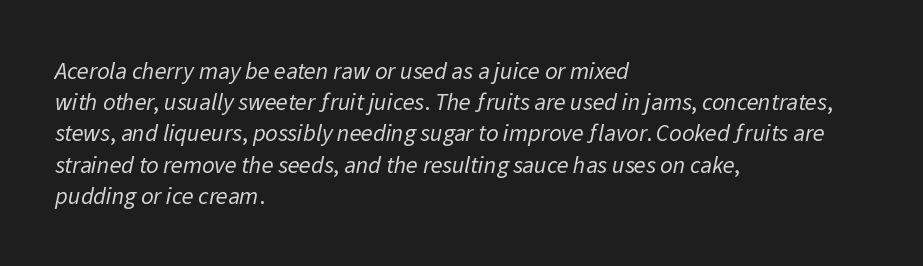
The image shows 24 px text type; set left-aligned, normal line spacing (1.3x), normal letter spacing, not underlined.
